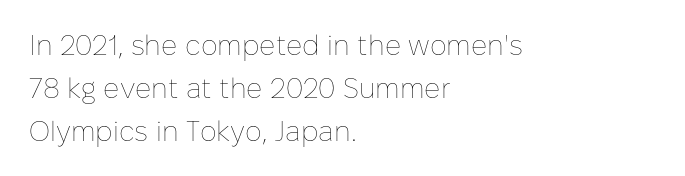
Q: Is the text bold? A: No.
Q: Is the text italic (slanted)? A: No, it is upright.
Q: Is the text underlined? A: No.
Q: How is the paragraph aligned? A: Left-aligned.
Q: Is the spacing between letters normal or unusually wide? A: Normal.
Q: Is the spacing between lines tight, normal or loose? A: Normal.
Q: Width (condensed, normal, or wide)? A: Normal.
Q: Stroke contrast? A: Low.
Q: x-height? A: Medium.
Q: Monospaced? A: No.
